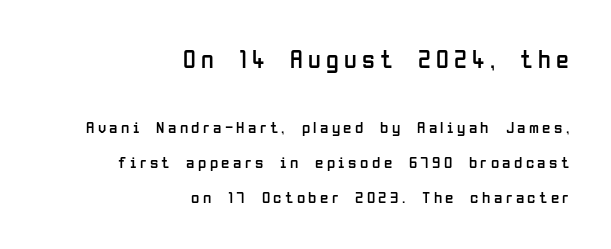
Q: Is the text bold? A: No.
Q: Is the text italic (slanted)? A: No, it is upright.
Q: Is the text underlined? A: No.
Q: How is the paragraph aligned? A: Right-aligned.
Q: Is the spacing between letters normal or unusually wide? A: Unusually wide.
Q: Is the spacing between lines tight, normal or loose? A: Loose.
Q: Which block of text is set in a larger size, the first (top) or the second (bottom)? A: The first (top) one.
